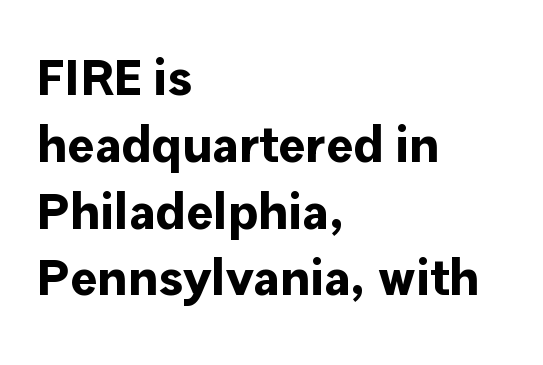
The passage shown is typeset with a sans-serif family. Note the varied advance widths — an 'i' is clearly narrower than an 'm'. One-word summary of the alignment: left. Nobody drew a line under any word here.
